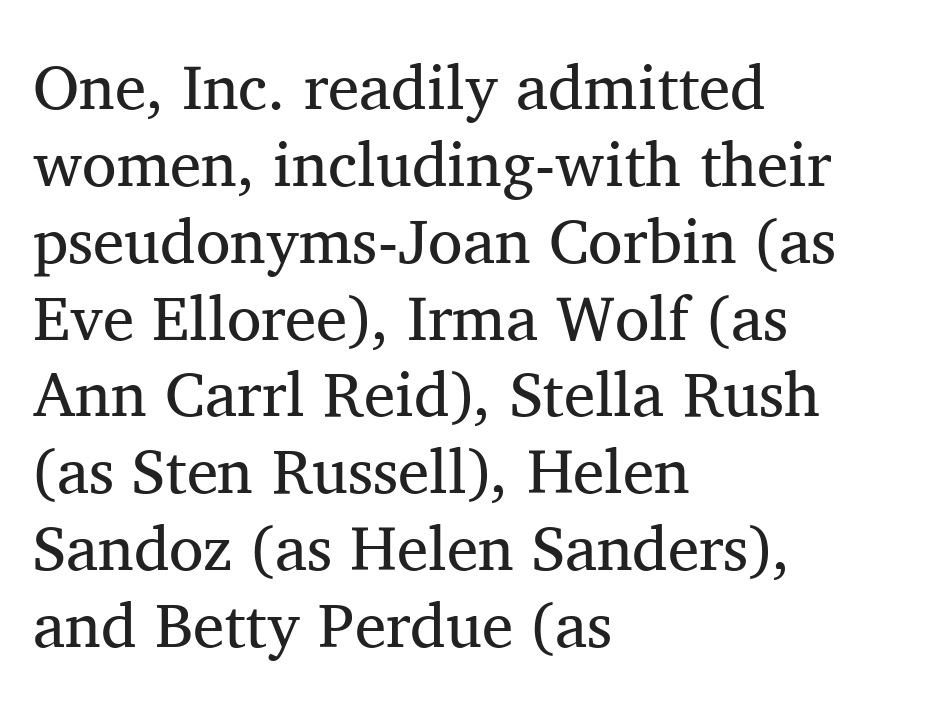
Type without underlining. Line starts are locked; line ends wander. Rendered with straight, roman letterforms. Here the designer chose a conventional face with non-uniform glyph widths.
